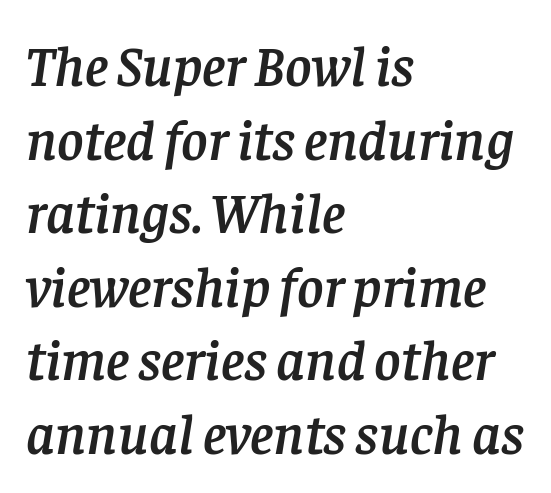
The image shows 57 px serif type, italic (leaning right); set left-aligned, normal line spacing (1.29x), normal letter spacing, not underlined; low stroke contrast and a large x-height.
